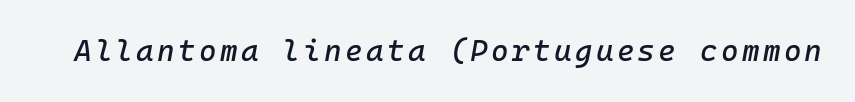
{"italic": "yes", "lean": "right", "slant_degrees": 10, "width": "normal", "stroke_contrast": "low", "x_height": "medium", "monospaced": "yes", "underline": "no", "glyph_px": 30}
